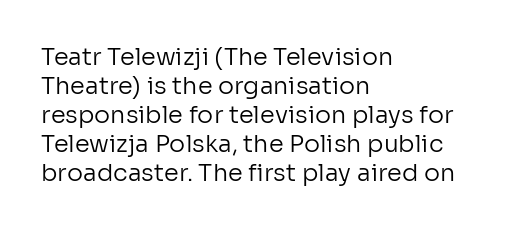
{"italic": "no", "bold": "no", "underline": "no", "align": "left", "line_spacing_ratio": 1.21, "letter_spacing": "normal", "letter_spacing_em": 0.0, "glyph_px": 24}
